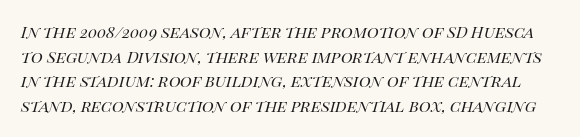
A clean baseline with only descenders dipping below it. Yep, that's italic — everything's leaning. Nothing unusual about the tracking: characters are spaced as the font intends. The weight tops out at a normal text grade.
